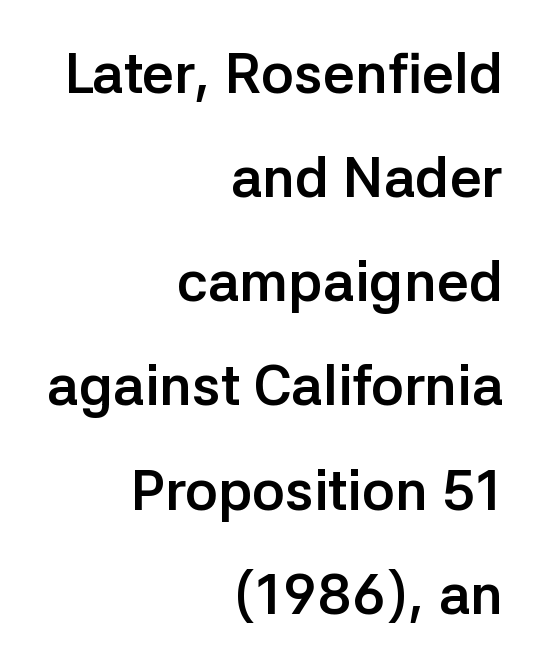
The image shows 56 px semibold sans-serif type, upright; set right-aligned, line spacing 1.86x, normal letter spacing, not underlined; low stroke contrast and a medium x-height.
